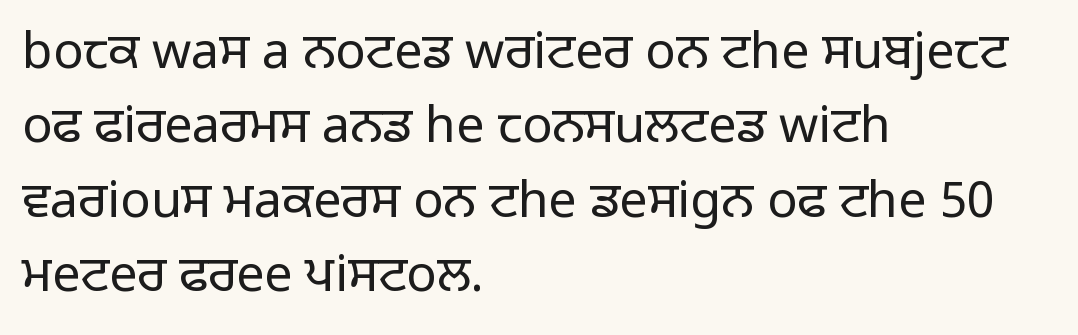
{"serif": "no", "italic": "no", "bold": "no", "weight": "regular", "width": "normal", "stroke_contrast": "low", "x_height": "medium", "monospaced": "no", "underline": "no", "align": "left", "line_spacing": "normal", "line_spacing_ratio": 1.49, "letter_spacing": "normal", "letter_spacing_em": 0.0, "glyph_px": 50}
